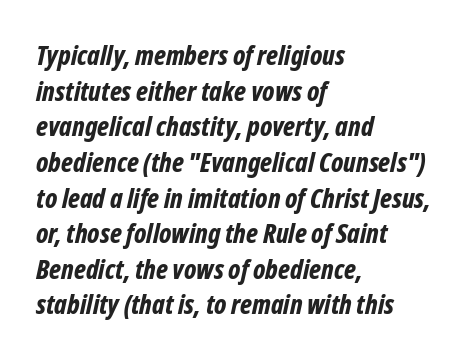
Q: Is the text bold? A: Yes.
Q: Is the text italic (slanted)? A: Yes, it leans right by about 12 degrees.
Q: Is the text underlined? A: No.
Q: How is the paragraph aligned? A: Left-aligned.
Q: Is the spacing between letters normal or unusually wide? A: Normal.
Q: Is the spacing between lines tight, normal or loose? A: Normal.
